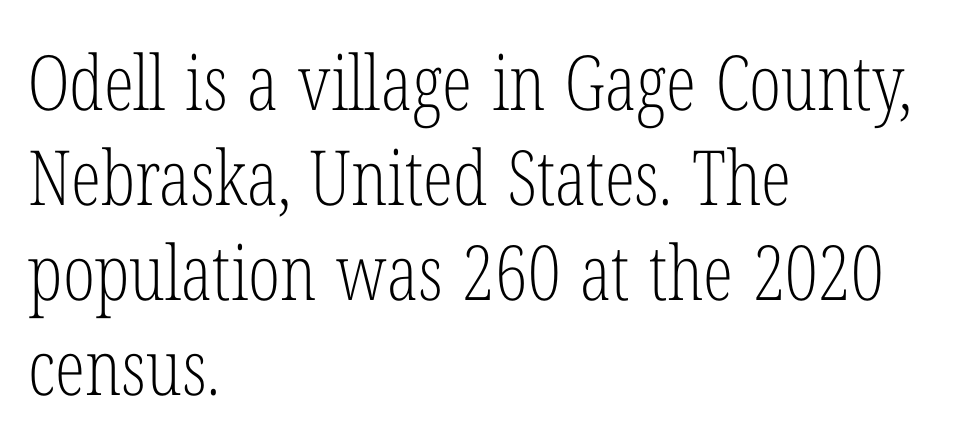
The image shows 76 px light, condensed serif type, upright; set left-aligned, normal line spacing (1.25x), normal letter spacing, not underlined; low stroke contrast and a medium x-height.
